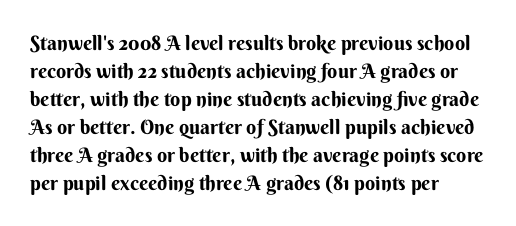
Its strokes are broad and dark, the hallmark of bold type. Plain, unruled lines of type. The paragraph shown leans on its left margin. Reading down the column, the eye jumps a familiar distance to each next line. Vertical strokes here are truly vertical.
